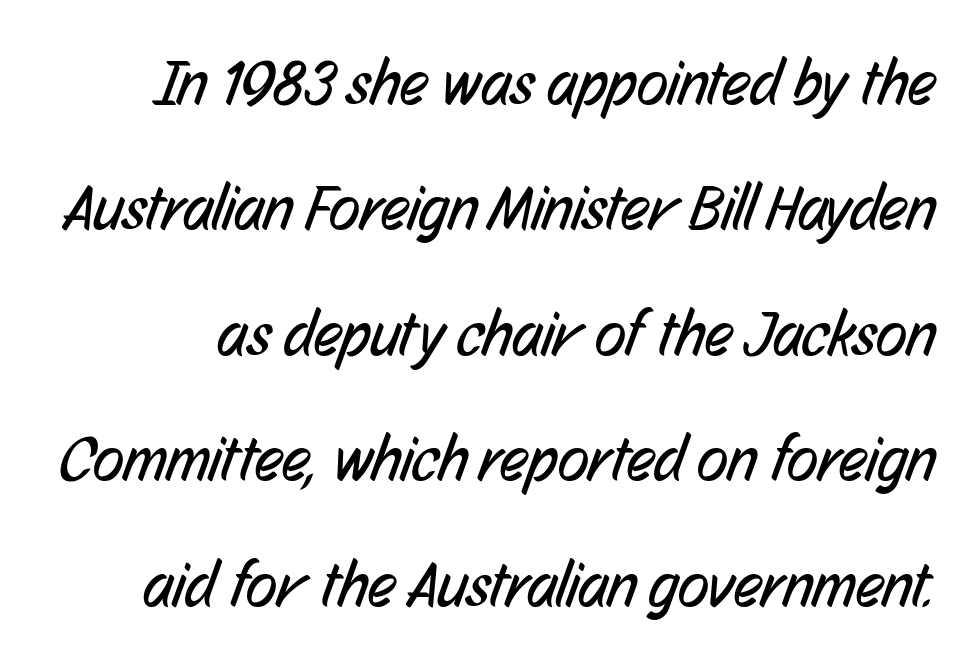
The weight would be labelled regular, book, light, or lighter still. Characters follow at the spacing the type designer built in. Is this a sans? Yes — the strokes have no serifs. A typesetter would call this proportional, since set widths differ per character. Each new line begins a long way beneath the previous one.
